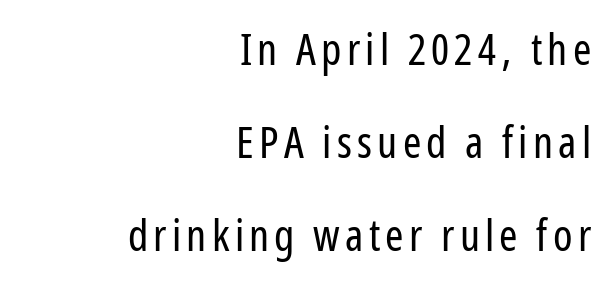
The image shows 44 px regular-weight, condensed sans-serif type, upright; set right-aligned, loose line spacing (2.11x), not underlined; low stroke contrast and a medium x-height.
